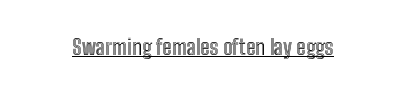
{"italic": "no", "underline": "yes", "letter_spacing": "normal", "letter_spacing_em": 0.0, "glyph_px": 21}
